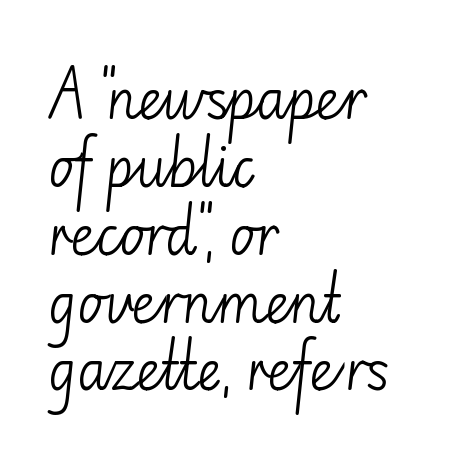
The image shows 53 px light sans-serif type; set left-aligned, normal line spacing (1.28x), normal letter spacing, not underlined; low stroke contrast and a small x-height.
